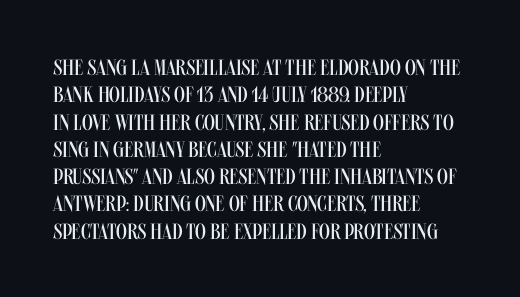
The image shows 22 px text type, upright; set left-aligned, line spacing 1.24x, normal letter spacing, not underlined.
